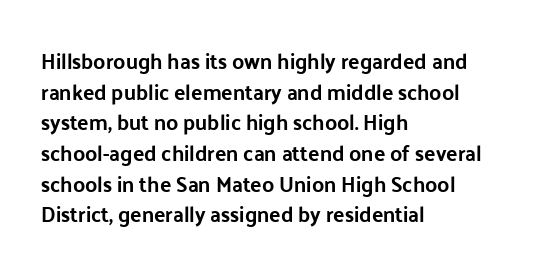
{"italic": "no", "underline": "no", "align": "left", "line_spacing": "normal", "line_spacing_ratio": 1.46, "letter_spacing": "normal", "letter_spacing_em": 0.0, "glyph_px": 21}
